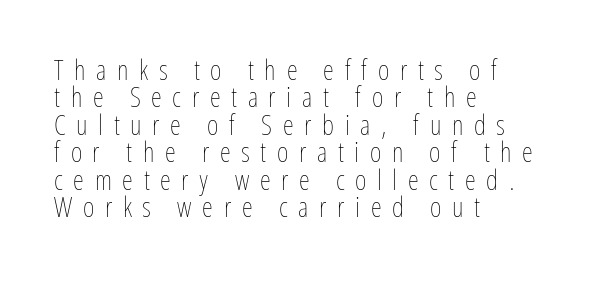
Nobody drew a line under any word here. Do the characters align in a grid? No, the font is proportional. Line spacing here is tight. The line texture is sparse and dotted thanks to wide tracking. The paragraph has a hard left edge and a soft right edge. A light-to-regular cut is what we see here.
